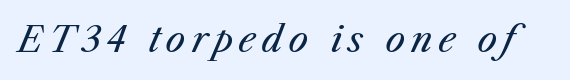
The image shows 35 px regular-weight type, italic (leaning right); set not underlined; medium stroke contrast and a medium x-height.
